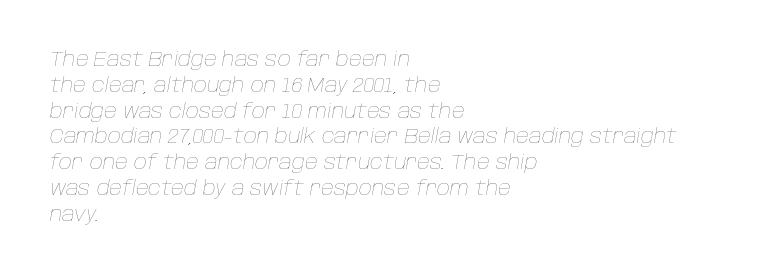
{"italic": "yes", "lean": "right", "slant_degrees": 10, "bold": "no", "underline": "no", "align": "left", "line_spacing": "normal", "line_spacing_ratio": 1.29, "letter_spacing": "normal", "letter_spacing_em": 0.0, "glyph_px": 20}
